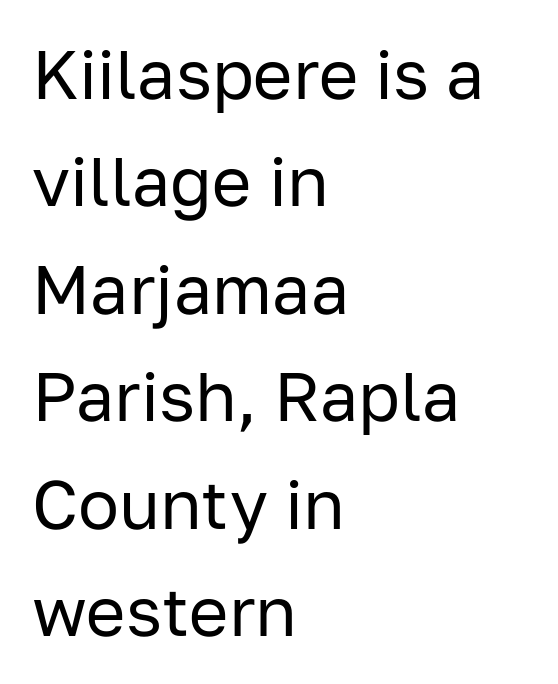
{"serif": "no", "italic": "no", "bold": "no", "weight": "regular", "width": "normal", "stroke_contrast": "low", "x_height": "medium", "monospaced": "no", "underline": "no", "align": "left", "line_spacing": "normal", "line_spacing_ratio": 1.58, "letter_spacing": "normal", "letter_spacing_em": 0.0, "glyph_px": 68}
